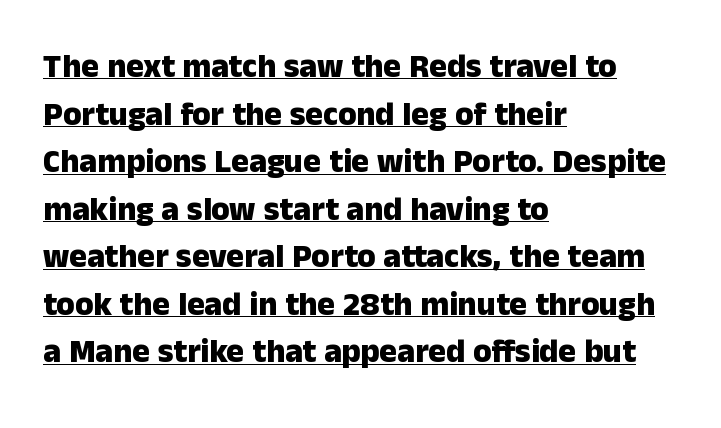
Q: Is the text bold? A: Yes.
Q: Is the text italic (slanted)? A: No, it is upright.
Q: Is the typeface a serif or a sans-serif typeface? A: Sans-serif.
Q: Is the text underlined? A: Yes.
Q: How is the paragraph aligned? A: Left-aligned.
Q: Is the spacing between letters normal or unusually wide? A: Normal.
Q: Is the spacing between lines tight, normal or loose? A: Normal.
Q: Width (condensed, normal, or wide)? A: Normal.
Q: Stroke contrast? A: Low.
Q: x-height? A: Medium.
Q: Monospaced? A: No.
